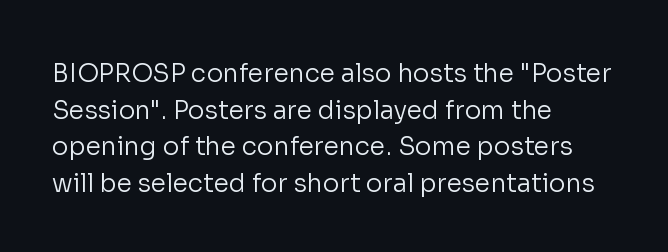
Q: Is the text bold? A: No.
Q: Is the text italic (slanted)? A: No, it is upright.
Q: Is the text underlined? A: No.
Q: How is the paragraph aligned? A: Left-aligned.
Q: Is the spacing between letters normal or unusually wide? A: Normal.
Q: Is the spacing between lines tight, normal or loose? A: Normal.
